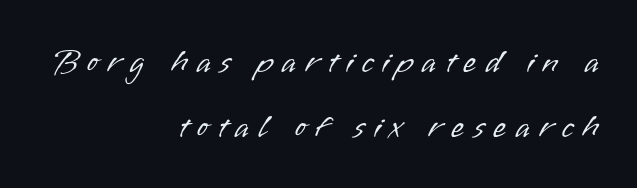
Rule under the text: the space is simply empty. Is the type heavy? It reads as light-to-regular instead. The letters are spread apart with noticeably loose tracking. The paragraph shown leans on its right margin.
